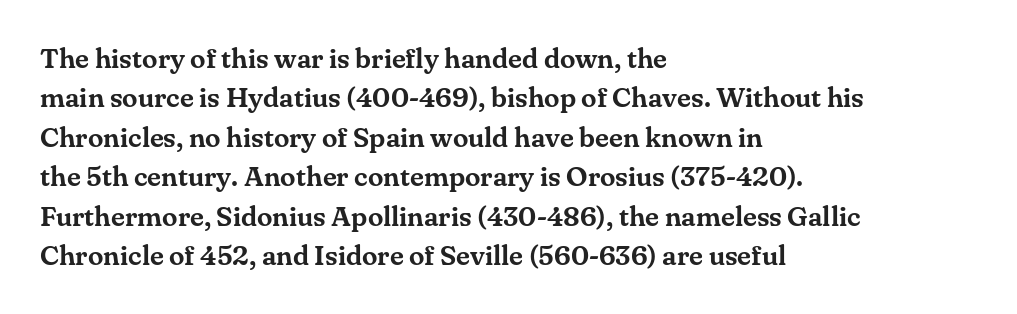
The image shows 28 px serif type, upright; set left-aligned, normal line spacing (1.41x), normal letter spacing, not underlined; medium stroke contrast and a small x-height.
